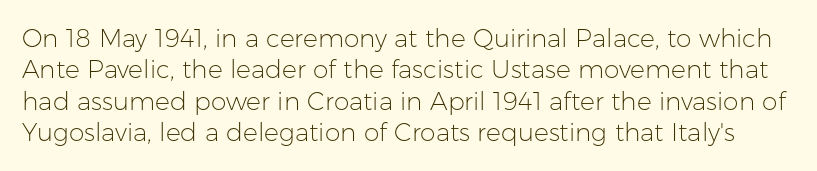
Stems and bowls with no extra thickness — not bold. This sample uses plain, unmodified letter spacing. The string is rendered with underlining switched off. Ordinary non-slanted type is in use.
